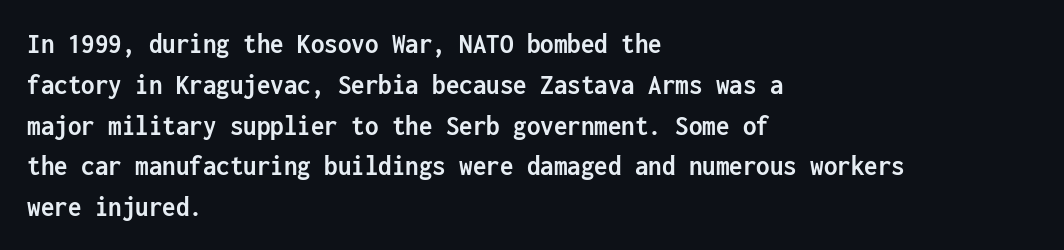
Q: Is the text bold? A: Yes.
Q: Is the text italic (slanted)? A: No, it is upright.
Q: Is the typeface a serif or a sans-serif typeface? A: Sans-serif.
Q: Is the text underlined? A: No.
Q: How is the paragraph aligned? A: Left-aligned.
Q: Is the spacing between letters normal or unusually wide? A: Normal.
Q: Is the spacing between lines tight, normal or loose? A: Normal.
Q: Width (condensed, normal, or wide)? A: Condensed.
Q: Stroke contrast? A: Low.
Q: x-height? A: Medium.
Q: Monospaced? A: Yes.
